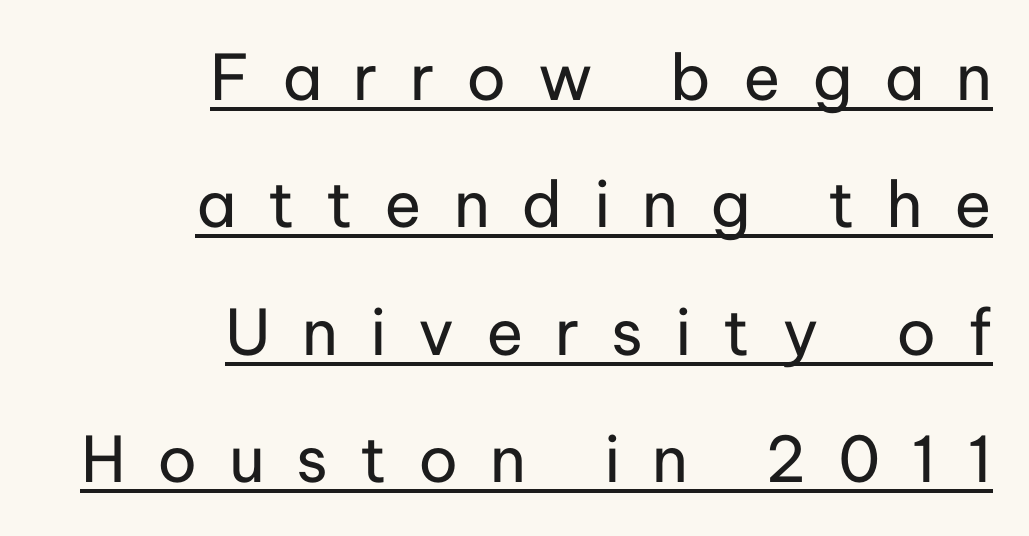
{"serif": "no", "italic": "no", "bold": "no", "weight": "regular", "width": "normal", "stroke_contrast": "low", "x_height": "medium", "monospaced": "no", "underline": "yes", "align": "right", "line_spacing": "loose", "line_spacing_ratio": 2.02, "letter_spacing": "wide", "letter_spacing_em": 0.5, "glyph_px": 63}
